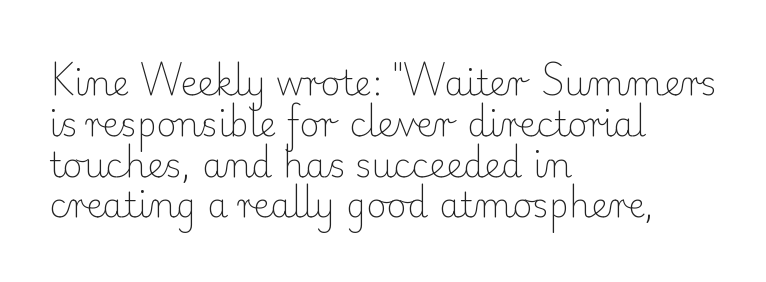
Q: Is the text bold? A: No.
Q: Is the text italic (slanted)? A: No, it is upright.
Q: Is the typeface a serif or a sans-serif typeface? A: Serif.
Q: Is the text underlined? A: No.
Q: How is the paragraph aligned? A: Left-aligned.
Q: Is the spacing between letters normal or unusually wide? A: Normal.
Q: Width (condensed, normal, or wide)? A: Normal.
Q: Stroke contrast? A: Low.
Q: x-height? A: Small.
Q: Monospaced? A: No.
